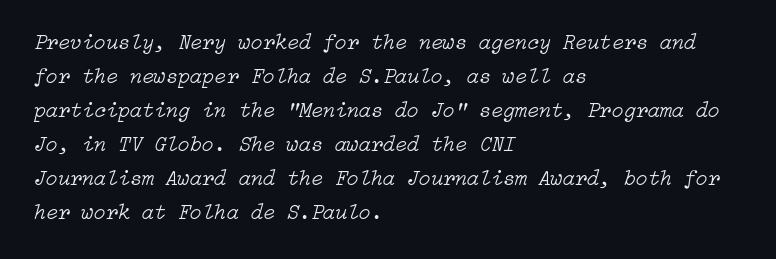
Q: Is the text bold? A: No.
Q: Is the text italic (slanted)? A: Yes, it leans right by about 15 degrees.
Q: Is the text underlined? A: No.
Q: How is the paragraph aligned? A: Left-aligned.
Q: Is the spacing between letters normal or unusually wide? A: Normal.
Q: Is the spacing between lines tight, normal or loose? A: Normal.
